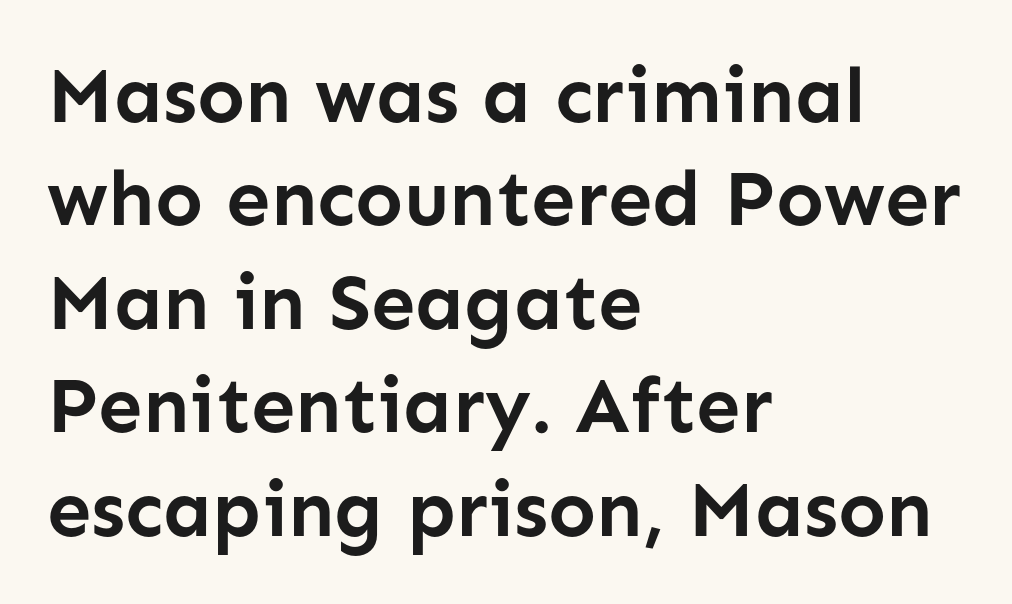
Q: Is the text bold? A: Yes.
Q: Is the text italic (slanted)? A: No, it is upright.
Q: Is the typeface a serif or a sans-serif typeface? A: Sans-serif.
Q: Is the text underlined? A: No.
Q: How is the paragraph aligned? A: Left-aligned.
Q: Is the spacing between letters normal or unusually wide? A: Normal.
Q: Is the spacing between lines tight, normal or loose? A: Normal.
Q: Width (condensed, normal, or wide)? A: Normal.
Q: Stroke contrast? A: Low.
Q: x-height? A: Medium.
Q: Monospaced? A: No.
